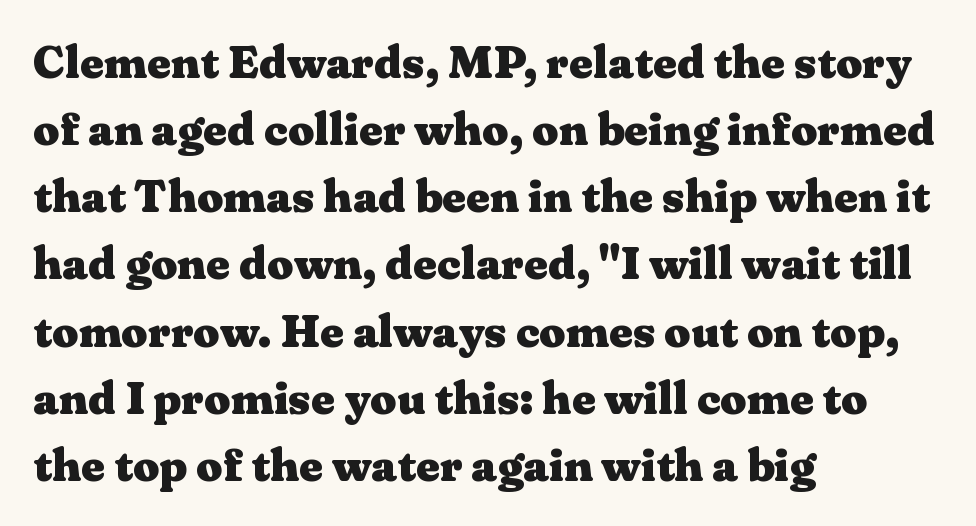
Evenly set lines give the paragraph a standard silhouette. Is the type bold? Yes — the strokes are clearly thick and heavy. These lines keep a tight, regular rhythm from letter to letter. Yep, those are serifs on the letters. Rule under the text: the space is simply empty. The paragraph shown leans on its left margin.
